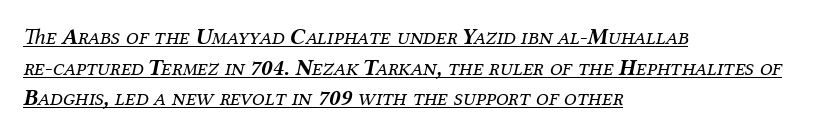
Q: Is the text bold? A: No.
Q: Is the text italic (slanted)? A: Yes, it leans right by about 12 degrees.
Q: Is the text underlined? A: Yes.
Q: How is the paragraph aligned? A: Left-aligned.
Q: Is the spacing between letters normal or unusually wide? A: Normal.
Q: Is the spacing between lines tight, normal or loose? A: Normal.
